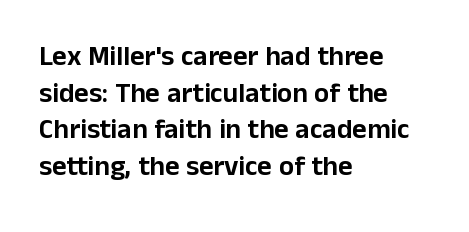
{"serif": "no", "italic": "no", "width": "normal", "stroke_contrast": "low", "x_height": "medium", "monospaced": "no", "underline": "no", "align": "left", "line_spacing": "normal", "line_spacing_ratio": 1.31, "letter_spacing": "normal", "letter_spacing_em": 0.0, "glyph_px": 28}
